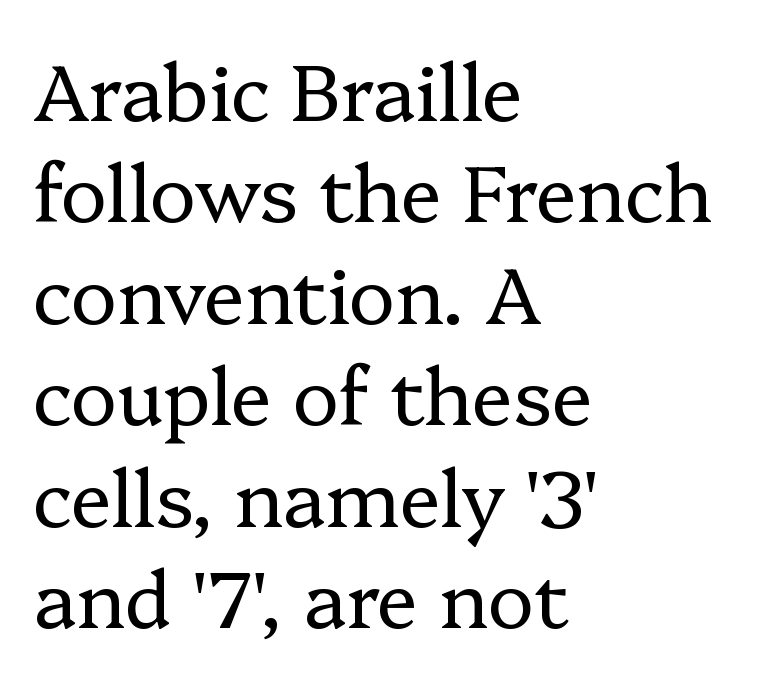
The image shows 78 px regular-weight serif type, upright; set left-aligned, normal line spacing (1.3x), normal letter spacing, not underlined; low stroke contrast and a medium x-height.
